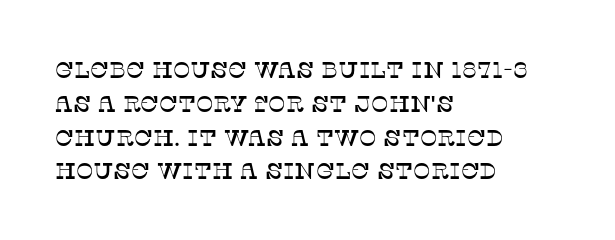
The image shows 23 px text type, upright; set left-aligned, normal line spacing (1.47x), normal letter spacing, not underlined.
